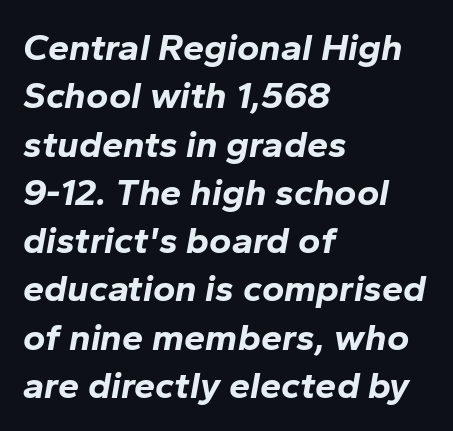
{"italic": "yes", "lean": "right", "slant_degrees": 10, "bold": "yes", "weight": "bold", "width": "normal", "stroke_contrast": "low", "x_height": "medium", "monospaced": "no", "underline": "no", "align": "left", "line_spacing": "normal", "line_spacing_ratio": 1.27, "letter_spacing": "normal", "letter_spacing_em": 0.0, "glyph_px": 38}
